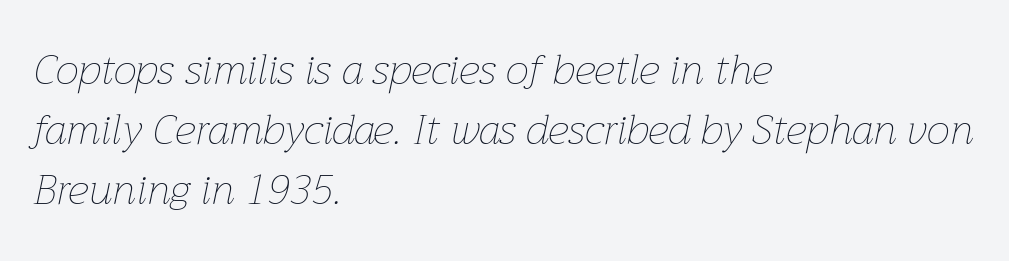
These lines sit exactly where default settings would place them. Weight: regular or lighter. Does extra space separate the letters? No, they use regular spacing. The glyphs are unaccompanied by any horizontal stroke below them. Horizontally, the lines are justified to the leading edge only. Quick note: italic.
